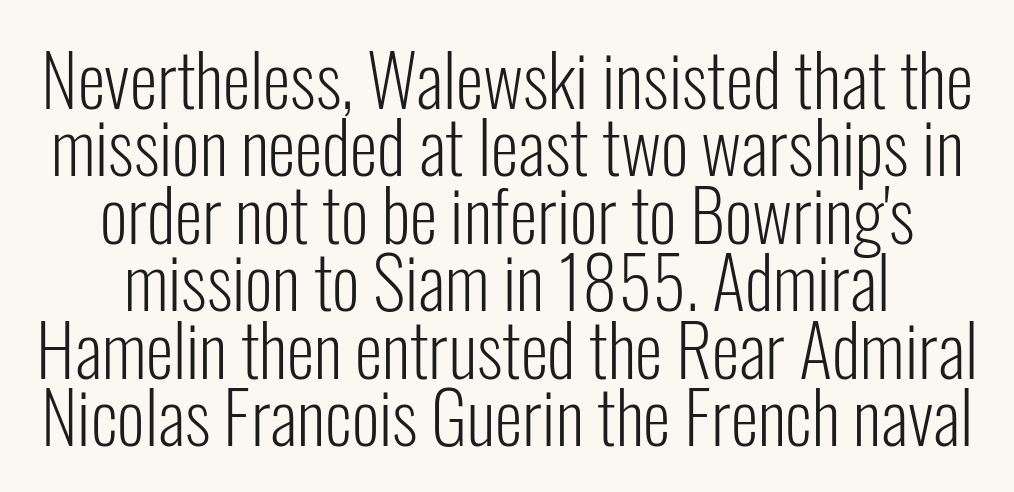
Q: Is the text bold? A: No.
Q: Is the text italic (slanted)? A: No, it is upright.
Q: Is the typeface a serif or a sans-serif typeface? A: Sans-serif.
Q: Is the text underlined? A: No.
Q: How is the paragraph aligned? A: Centered.
Q: Is the spacing between letters normal or unusually wide? A: Normal.
Q: Is the spacing between lines tight, normal or loose? A: Tight.
Q: Width (condensed, normal, or wide)? A: Condensed.
Q: Stroke contrast? A: Low.
Q: x-height? A: Medium.
Q: Monospaced? A: No.
